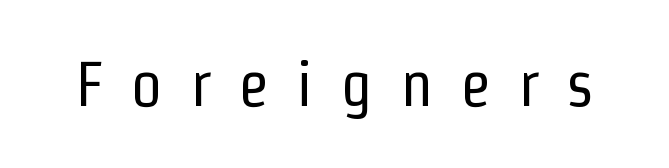
Q: Is the text bold? A: No.
Q: Is the text italic (slanted)? A: No, it is upright.
Q: Is the typeface a serif or a sans-serif typeface? A: Sans-serif.
Q: Is the text underlined? A: No.
Q: Is the spacing between letters normal or unusually wide? A: Unusually wide.
Q: Width (condensed, normal, or wide)? A: Condensed.
Q: Stroke contrast? A: Low.
Q: x-height? A: Medium.
Q: Monospaced? A: No.
